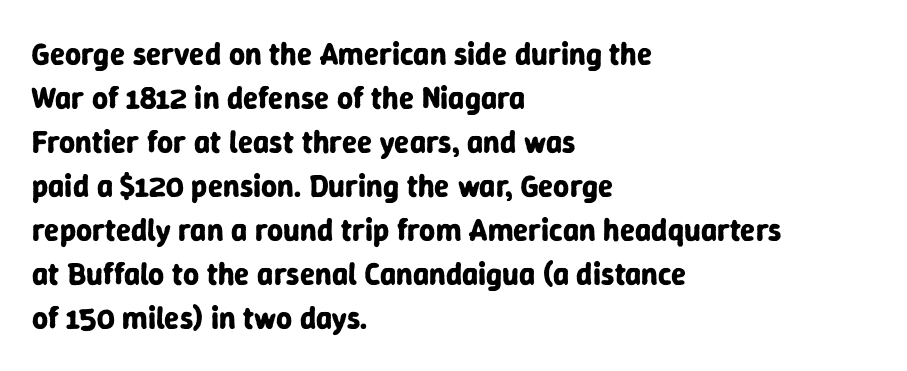
Q: Is the text bold? A: Yes.
Q: Is the text italic (slanted)? A: No, it is upright.
Q: Is the typeface a serif or a sans-serif typeface? A: Sans-serif.
Q: Is the text underlined? A: No.
Q: How is the paragraph aligned? A: Left-aligned.
Q: Is the spacing between letters normal or unusually wide? A: Normal.
Q: Is the spacing between lines tight, normal or loose? A: Normal.
Q: Width (condensed, normal, or wide)? A: Normal.
Q: Stroke contrast? A: Low.
Q: x-height? A: Medium.
Q: Monospaced? A: No.
